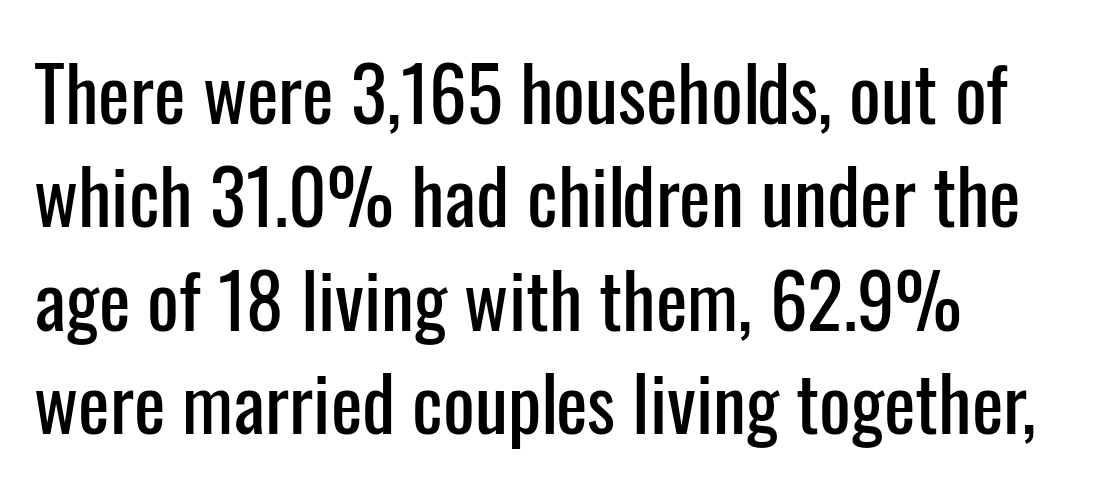
Nobody drew a line under any word here. The typeface chosen for these lines omits serifs. Vertically, the passage feels balanced, rows spaced as you'd expect. Here the designer chose a conventional face with non-uniform glyph widths. These lines keep a tight, regular rhythm from letter to letter.
